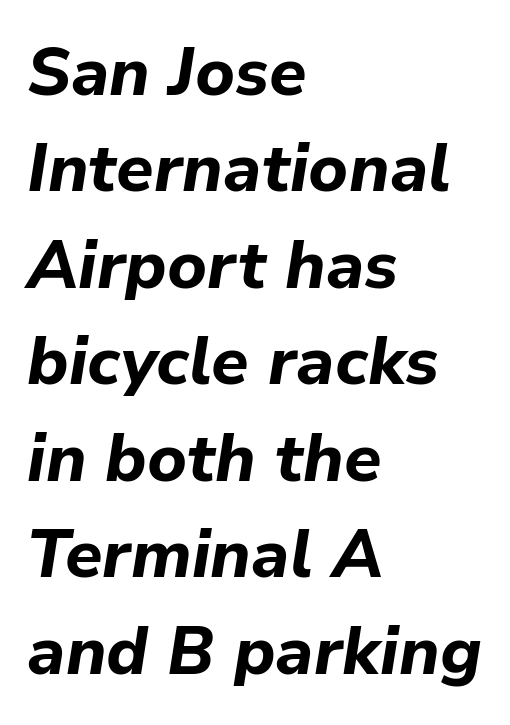
The image shows 67 px bold type, italic (leaning right); set left-aligned, normal line spacing (1.44x), normal letter spacing, not underlined; low stroke contrast and a medium x-height.
